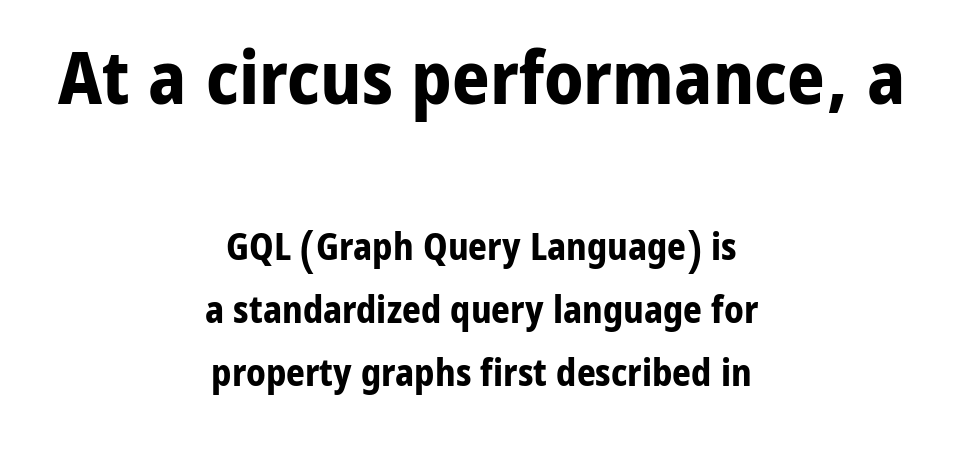
Grotesque or geometric, the face here clearly has no serifs. You get the large type first, then a drop to smaller type. Is the letter spacing exaggerated? No — it looks like the ordinary default. Pretty heavy lettering here — definitely bold. The setting favours the middle, as headings and verse often do.
